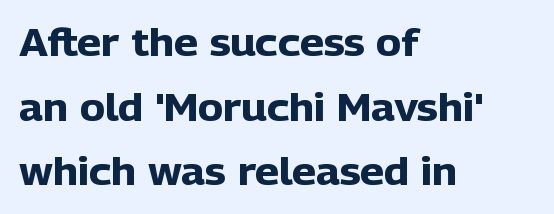
{"serif": "no", "italic": "no", "bold": "yes", "weight": "heavy", "width": "normal", "stroke_contrast": "low", "x_height": "medium", "monospaced": "no", "underline": "no", "align": "left", "line_spacing": "normal", "line_spacing_ratio": 1.7, "letter_spacing": "normal", "letter_spacing_em": 0.0, "glyph_px": 38}
